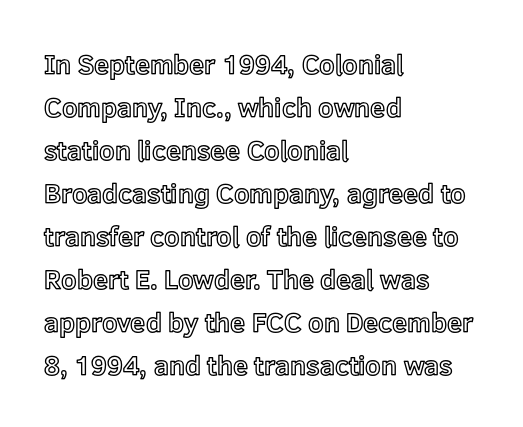
The image shows 27 px text type, upright; set left-aligned, normal line spacing (1.59x), normal letter spacing, not underlined.
